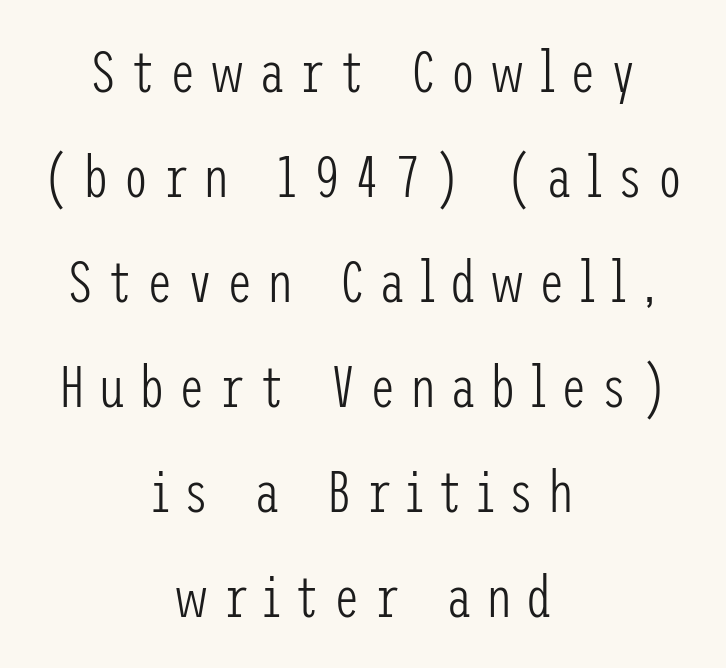
Do the letters lean? They stand straight. Observe the absence of serifs on each vertical stroke in this sample. Beneath every word, the page is bare. Weight: not bold — regular or lighter.
